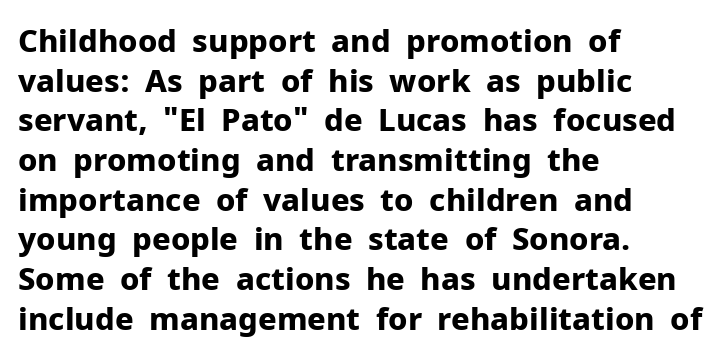
The image shows 31 px bold sans-serif type, upright; set left-aligned, normal line spacing (1.28x), normal letter spacing, not underlined; low stroke contrast and a medium x-height.
